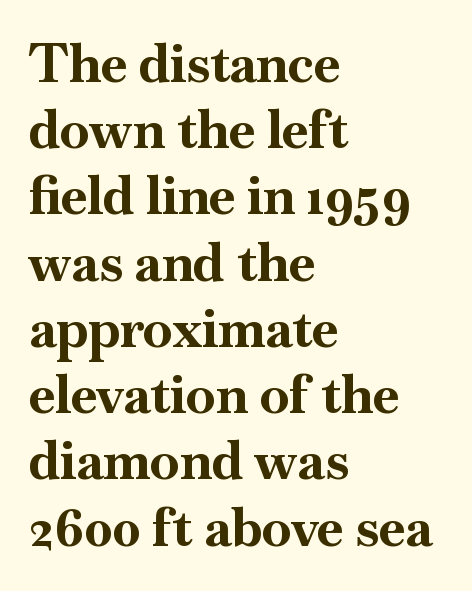
Q: Is the text bold? A: Yes.
Q: Is the text italic (slanted)? A: No, it is upright.
Q: Is the typeface a serif or a sans-serif typeface? A: Serif.
Q: Is the text underlined? A: No.
Q: How is the paragraph aligned? A: Left-aligned.
Q: Is the spacing between letters normal or unusually wide? A: Normal.
Q: Is the spacing between lines tight, normal or loose? A: Normal.
Q: Width (condensed, normal, or wide)? A: Normal.
Q: Stroke contrast? A: High.
Q: x-height? A: Small.
Q: Monospaced? A: No.
